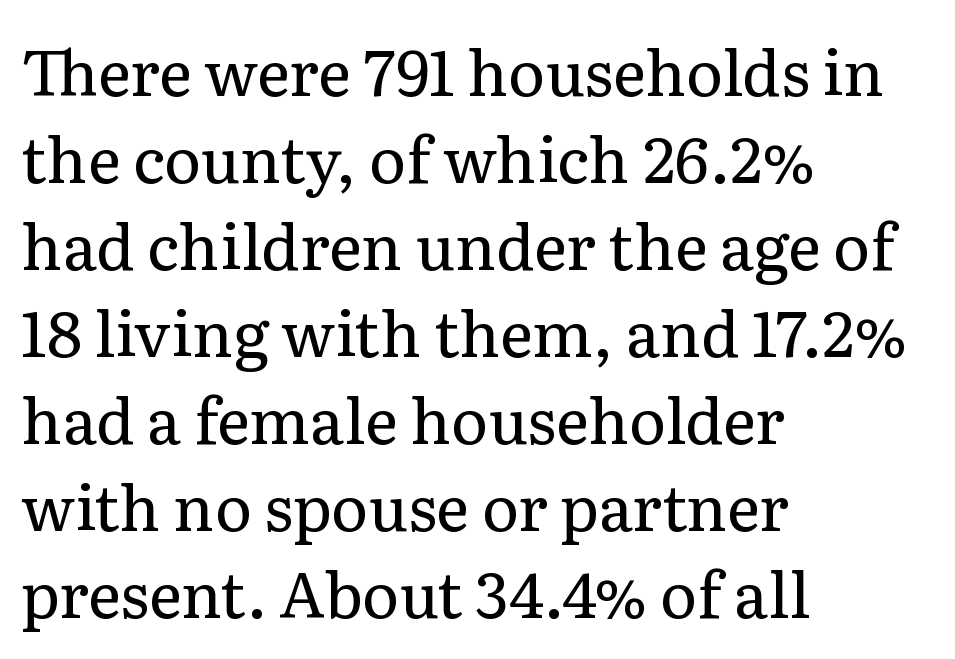
{"serif": "yes", "italic": "no", "bold": "no", "weight": "regular", "width": "normal", "stroke_contrast": "low", "x_height": "medium", "monospaced": "no", "underline": "no", "align": "left", "line_spacing": "normal", "line_spacing_ratio": 1.38, "letter_spacing": "normal", "letter_spacing_em": 0.0, "glyph_px": 63}
